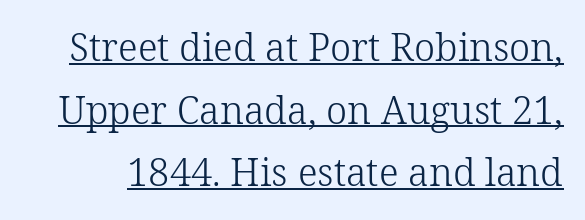
You can tell from the footed stems that serif type was used. The letters advance in unequal steps, a hallmark of proportional type. Standard letterfit; no display-style spreading of the glyphs. Weight: regular or lighter.
